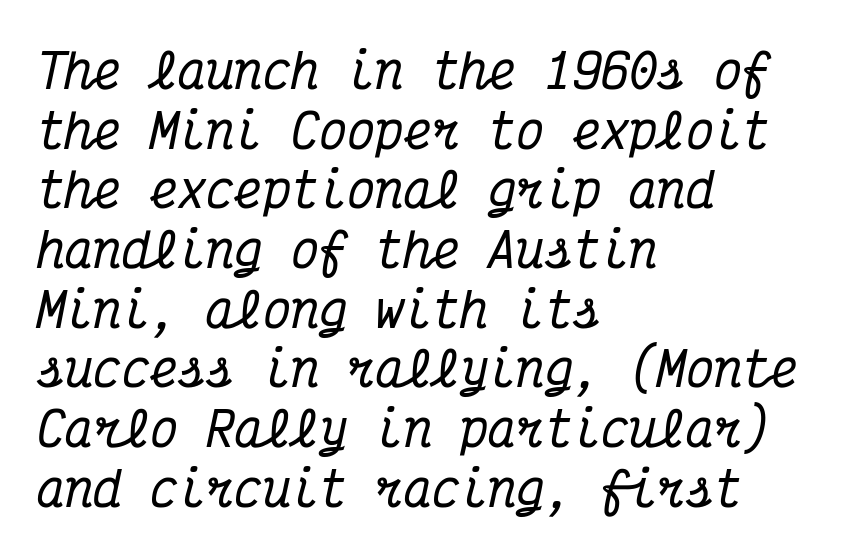
Q: Is the text italic (slanted)? A: Yes, it leans right by about 12 degrees.
Q: Is the typeface a serif or a sans-serif typeface? A: Serif.
Q: Is the text underlined? A: No.
Q: How is the paragraph aligned? A: Left-aligned.
Q: Is the spacing between letters normal or unusually wide? A: Normal.
Q: Is the spacing between lines tight, normal or loose? A: Normal.
Q: Width (condensed, normal, or wide)? A: Condensed.
Q: Stroke contrast? A: Medium.
Q: x-height? A: Medium.
Q: Monospaced? A: Yes.
